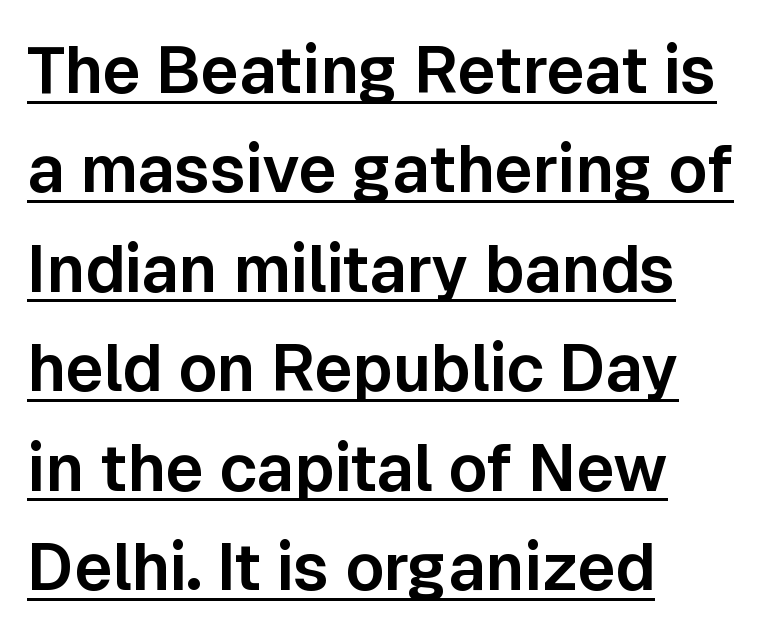
Vertically, the passage feels balanced, rows spaced as you'd expect. Short and long lines alike share a common starting point at left. Letterform terminals end flat and unadorned throughout the passage. Notice how the stems are strictly vertical — no italics here.
